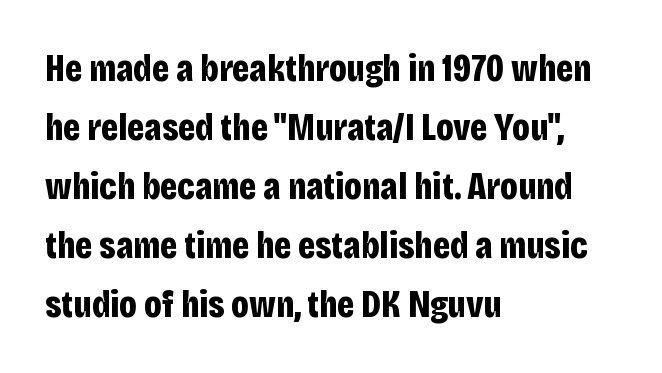
Q: Is the text bold? A: Yes.
Q: Is the text italic (slanted)? A: No, it is upright.
Q: Is the typeface a serif or a sans-serif typeface? A: Sans-serif.
Q: Is the text underlined? A: No.
Q: How is the paragraph aligned? A: Left-aligned.
Q: Is the spacing between letters normal or unusually wide? A: Normal.
Q: Is the spacing between lines tight, normal or loose? A: Normal.
Q: Width (condensed, normal, or wide)? A: Condensed.
Q: Stroke contrast? A: Low.
Q: x-height? A: Large.
Q: Monospaced? A: No.
